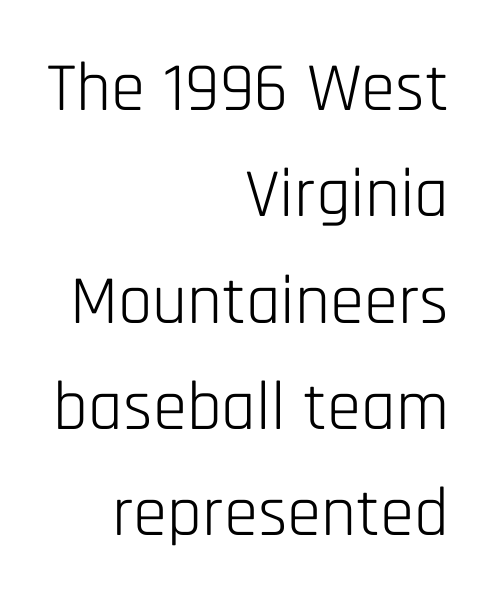
The face looks like a standard text weight, possibly lighter. The compositor pushed each line to the right boundary. The axis of the letterforms is exactly vertical. Interline gaps are of average width in this sample. This sample has the flowing, uneven cadence of proportional lettering.
